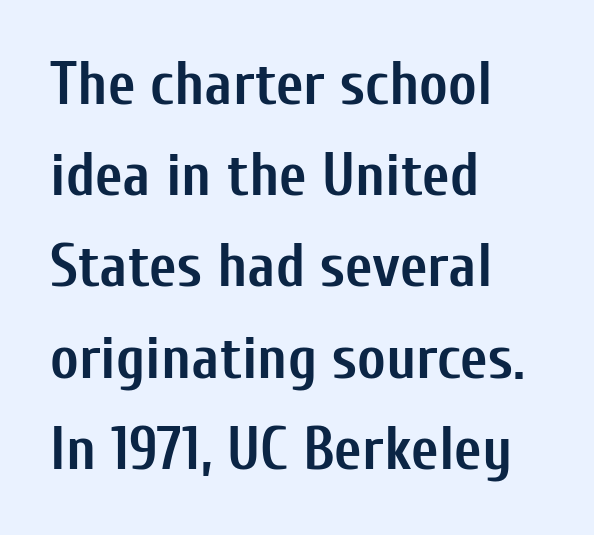
The lines in this sample share a left origin and differ only in where they stop. Are there feet on the stems? There aren't — it's a sans. Varying glyph widths throughout — classic text-font behaviour. A normal amount of white space separates one row of letters from the next. Posture: vertical. Caption: bold face, heavy strokes.
